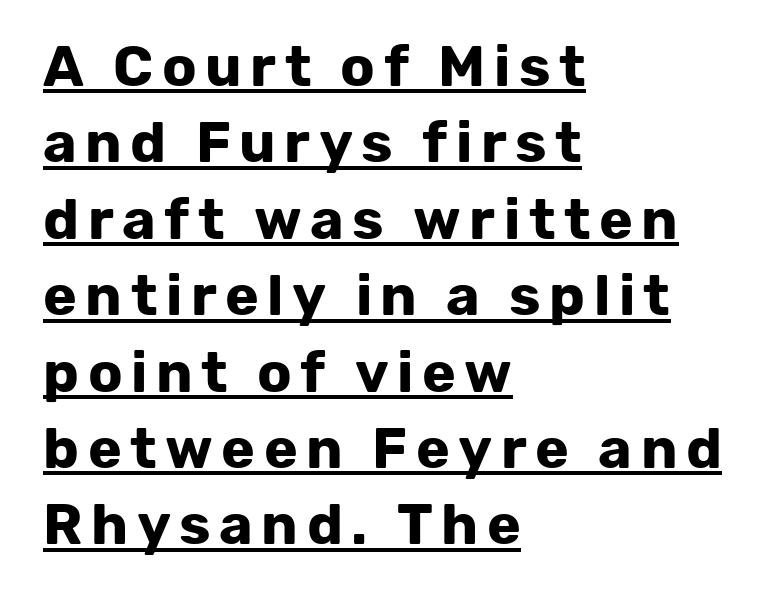
{"serif": "no", "italic": "no", "bold": "yes", "weight": "bold", "width": "normal", "stroke_contrast": "low", "x_height": "medium", "monospaced": "no", "underline": "yes", "align": "left", "line_spacing": "normal", "line_spacing_ratio": 1.34, "glyph_px": 57}
